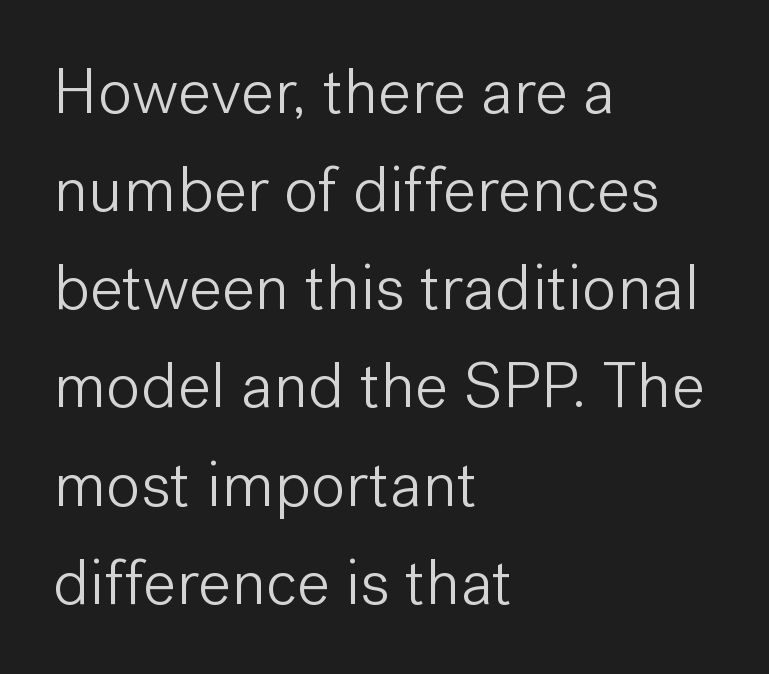
Q: Is the text bold? A: No.
Q: Is the text italic (slanted)? A: No, it is upright.
Q: Is the typeface a serif or a sans-serif typeface? A: Sans-serif.
Q: Is the text underlined? A: No.
Q: How is the paragraph aligned? A: Left-aligned.
Q: Is the spacing between letters normal or unusually wide? A: Normal.
Q: Is the spacing between lines tight, normal or loose? A: Normal.
Q: Width (condensed, normal, or wide)? A: Normal.
Q: Stroke contrast? A: Low.
Q: x-height? A: Medium.
Q: Monospaced? A: No.
